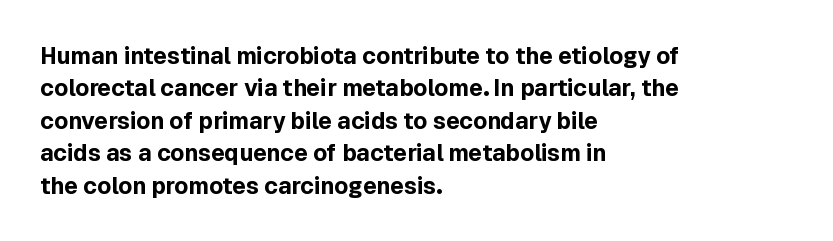
The image shows 23 px bold type, upright; set left-aligned, normal line spacing (1.41x), normal letter spacing, not underlined.
